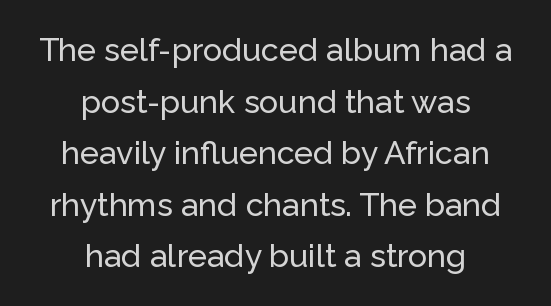
Italic: no, the glyphs are upright roman. The face used here is proportionally spaced, like ordinary book or web type. Layout note: lines centered. This sample uses a sans-serif face. The face used here is rendered with its standard letterfit.
